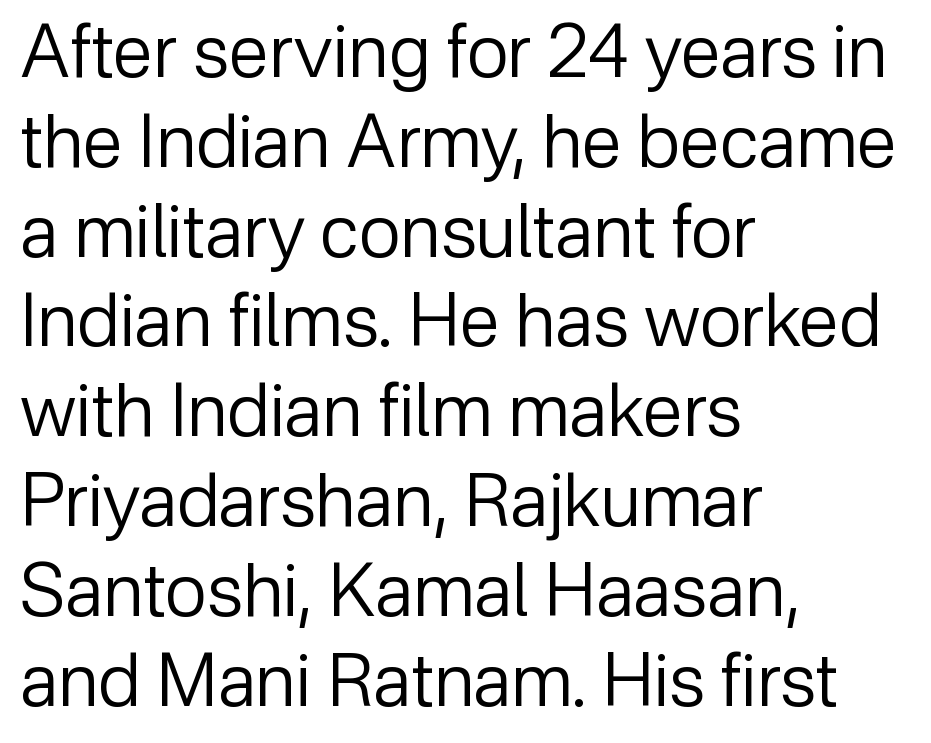
{"serif": "no", "italic": "no", "bold": "no", "weight": "regular", "width": "normal", "stroke_contrast": "low", "x_height": "medium", "monospaced": "no", "underline": "no", "align": "left", "line_spacing_ratio": 1.23, "letter_spacing": "normal", "letter_spacing_em": 0.0, "glyph_px": 73}
